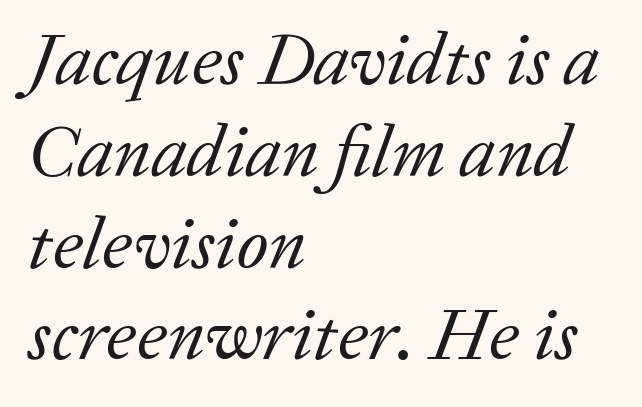
{"serif": "yes", "italic": "yes", "lean": "right", "slant_degrees": 20, "bold": "no", "weight": "regular", "width": "normal", "stroke_contrast": "low", "x_height": "medium", "monospaced": "no", "underline": "no", "align": "left", "line_spacing_ratio": 1.24, "letter_spacing": "normal", "letter_spacing_em": 0.0, "glyph_px": 74}
